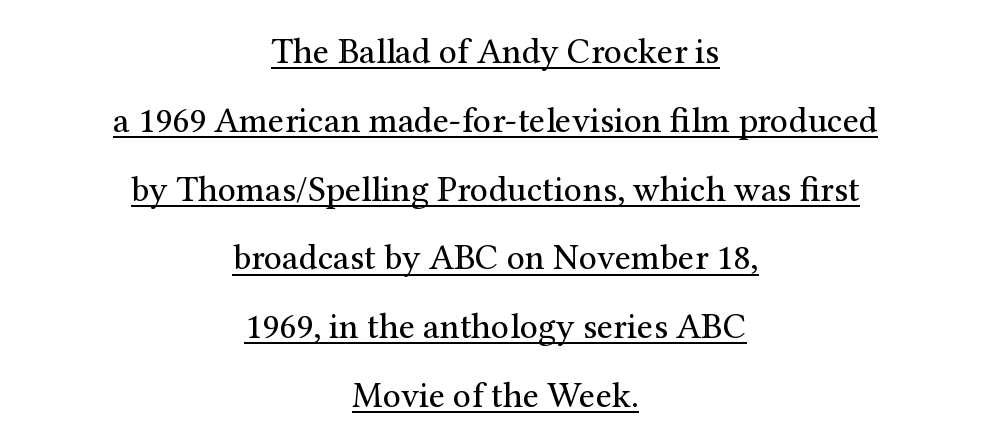
The image shows 36 px regular-weight serif type, upright; set centered, loose line spacing (1.91x), normal letter spacing, underlined; medium stroke contrast and a medium x-height.
